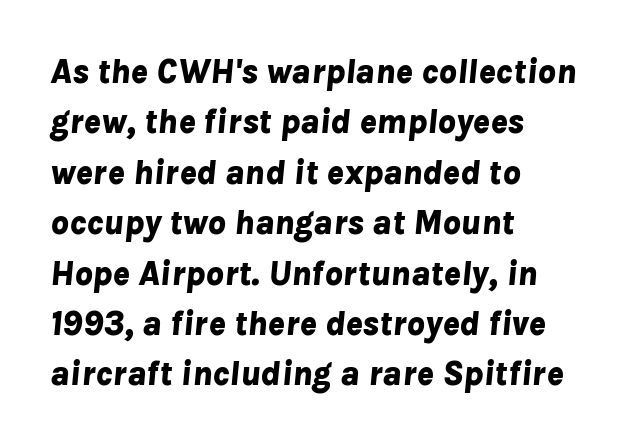
The image shows 35 px bold type, italic (leaning right); set left-aligned, normal line spacing (1.44x), normal letter spacing, not underlined; low stroke contrast and a medium x-height.
